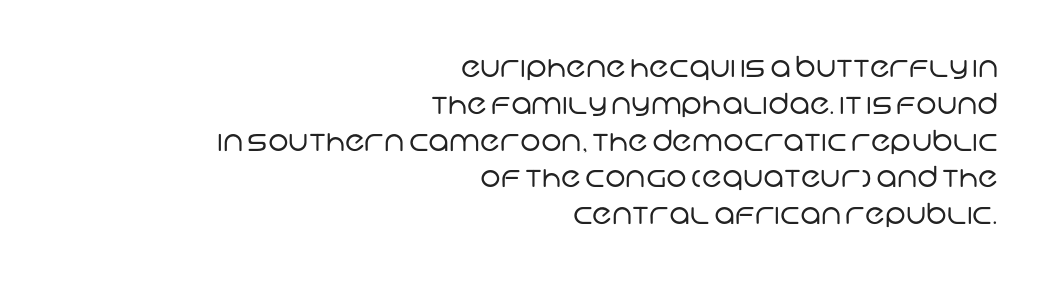
All the whitespace from short lines collects on the left. Vertical stems look standard width or narrower in stroke. Here the designer chose a conventional face with non-uniform glyph widths. Letter spacing: default. Check where the strokes stop: nothing finishes them off — pure sans. Type without underlining.
